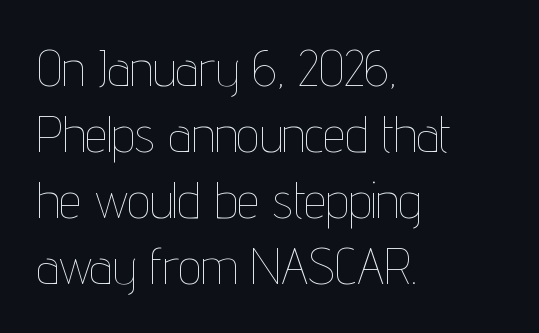
{"italic": "no", "bold": "no", "weight": "thin", "width": "condensed", "stroke_contrast": "low", "x_height": "medium", "monospaced": "no", "underline": "no", "align": "left", "line_spacing": "normal", "line_spacing_ratio": 1.32, "letter_spacing": "normal", "letter_spacing_em": 0.0, "glyph_px": 50}
